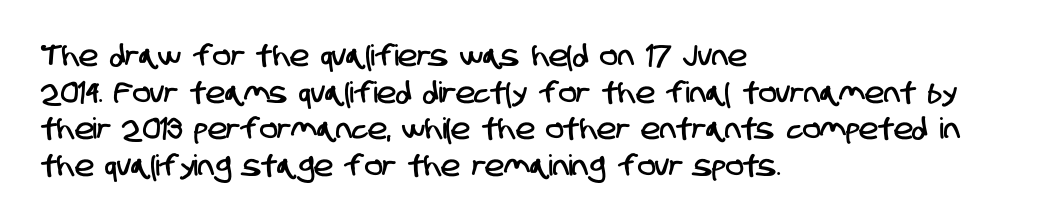
{"serif": "no", "width": "condensed", "stroke_contrast": "low", "x_height": "large", "monospaced": "no", "underline": "no", "align": "left", "line_spacing": "normal", "line_spacing_ratio": 1.26, "letter_spacing": "normal", "letter_spacing_em": 0.0, "glyph_px": 29}
